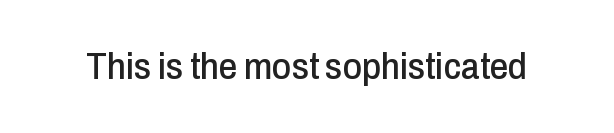
Q: Is the text italic (slanted)? A: No, it is upright.
Q: Is the typeface a serif or a sans-serif typeface? A: Sans-serif.
Q: Is the text underlined? A: No.
Q: Is the spacing between letters normal or unusually wide? A: Normal.
Q: Width (condensed, normal, or wide)? A: Condensed.
Q: Stroke contrast? A: Low.
Q: x-height? A: Medium.
Q: Monospaced? A: No.
